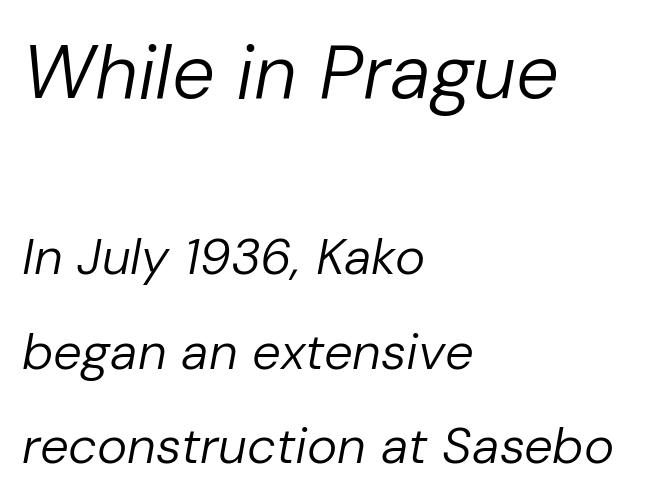
The axis of the letterforms is tilted away from vertical. Which chunk is bigger? The first one — the top block dwarfs the bottom. The rendering uses natural spacing where letterforms have individual widths. The lines are quadded left.
